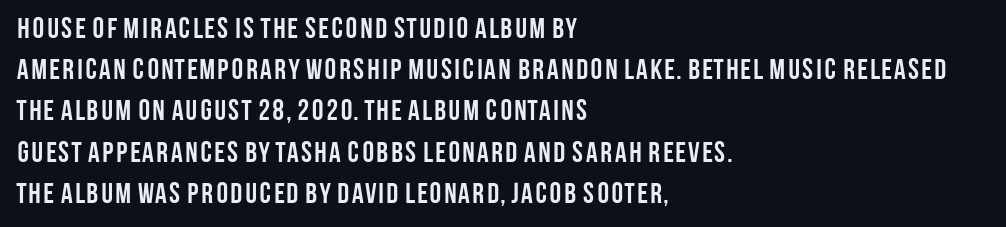
Q: Is the text bold? A: Yes.
Q: Is the text italic (slanted)? A: No, it is upright.
Q: Is the typeface a serif or a sans-serif typeface? A: Sans-serif.
Q: Is the text underlined? A: No.
Q: How is the paragraph aligned? A: Left-aligned.
Q: Is the spacing between letters normal or unusually wide? A: Normal.
Q: Is the spacing between lines tight, normal or loose? A: Normal.
Q: Width (condensed, normal, or wide)? A: Condensed.
Q: Stroke contrast? A: Low.
Q: x-height? A: Large.
Q: Monospaced? A: No.
